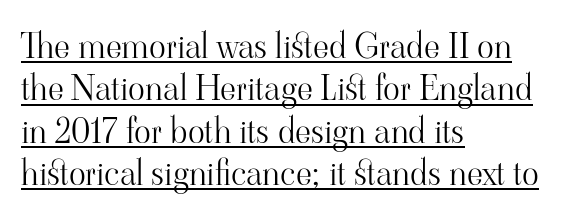
The image shows 35 px light serif type, upright; set left-aligned, line spacing 1.21x, normal letter spacing, underlined; high stroke contrast and a small x-height.
